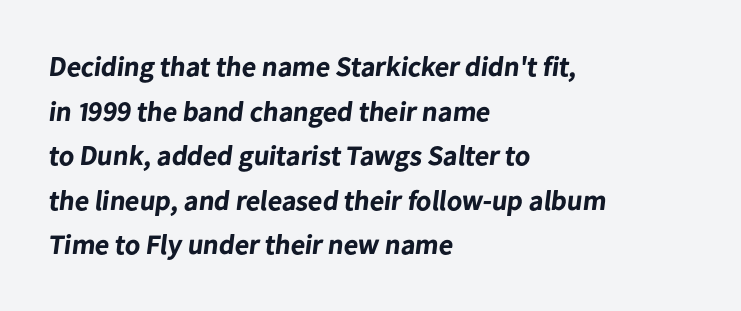
{"serif": "no", "bold": "yes", "weight": "bold", "width": "normal", "stroke_contrast": "low", "x_height": "medium", "monospaced": "no", "underline": "no", "align": "left", "line_spacing": "normal", "line_spacing_ratio": 1.59, "letter_spacing": "normal", "letter_spacing_em": 0.0, "glyph_px": 28}
